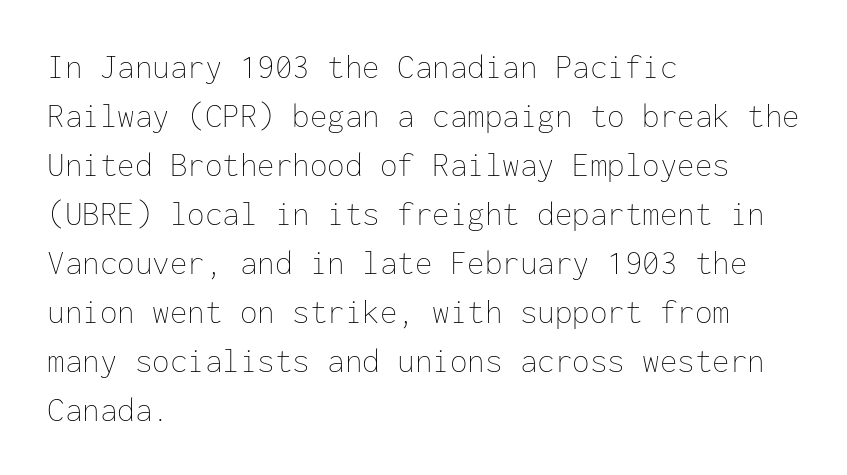
The image shows 35 px thin type, upright, monospaced; set left-aligned, normal line spacing (1.4x), normal letter spacing, not underlined; low stroke contrast and a medium x-height.
